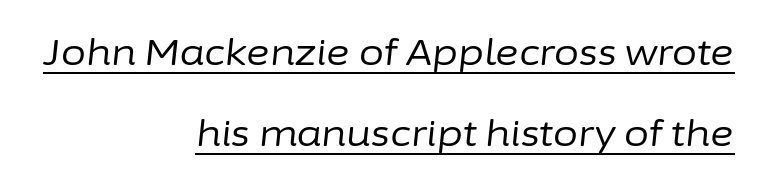
The image shows 36 px regular-weight type, italic (leaning right); set right-aligned, loose line spacing (2.25x), normal letter spacing, underlined; low stroke contrast and a medium x-height.
